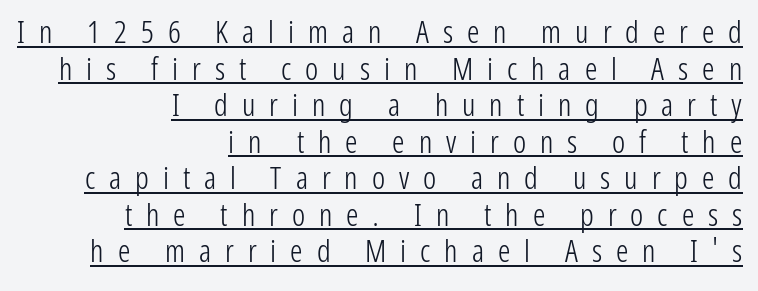
Q: Is the text bold? A: No.
Q: Is the text italic (slanted)? A: No, it is upright.
Q: Is the typeface a serif or a sans-serif typeface? A: Sans-serif.
Q: Is the text underlined? A: Yes.
Q: How is the paragraph aligned? A: Right-aligned.
Q: Is the spacing between letters normal or unusually wide? A: Unusually wide.
Q: Width (condensed, normal, or wide)? A: Condensed.
Q: Stroke contrast? A: Low.
Q: x-height? A: Medium.
Q: Monospaced? A: No.
